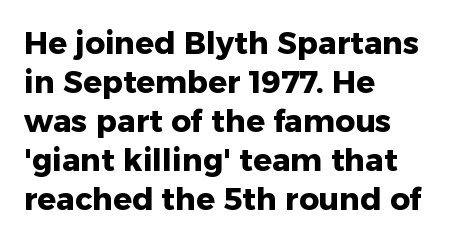
Q: Is the text bold? A: Yes.
Q: Is the text italic (slanted)? A: No, it is upright.
Q: Is the typeface a serif or a sans-serif typeface? A: Sans-serif.
Q: Is the text underlined? A: No.
Q: How is the paragraph aligned? A: Left-aligned.
Q: Is the spacing between letters normal or unusually wide? A: Normal.
Q: Is the spacing between lines tight, normal or loose? A: Normal.
Q: Width (condensed, normal, or wide)? A: Normal.
Q: Stroke contrast? A: Low.
Q: x-height? A: Medium.
Q: Monospaced? A: No.
